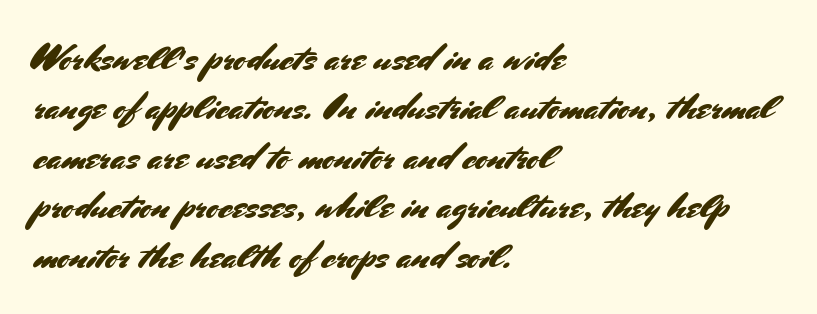
{"serif": "no", "width": "normal", "stroke_contrast": "medium", "x_height": "small", "monospaced": "no", "underline": "no", "align": "left", "line_spacing": "normal", "line_spacing_ratio": 1.3, "letter_spacing": "normal", "letter_spacing_em": 0.0, "glyph_px": 38}
